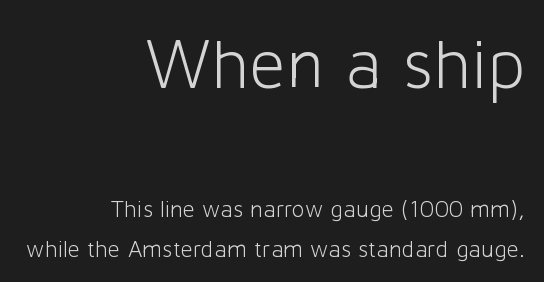
{"serif": "no", "italic": "no", "bold": "no", "weight": "light", "width": "normal", "stroke_contrast": "low", "x_height": "medium", "monospaced": "no", "underline": "no", "align": "right", "line_spacing": "normal", "line_spacing_ratio": 1.65, "letter_spacing": "normal", "letter_spacing_em": 0.0, "larger_block": "first", "size_ratio": 2.96, "glyph_px": 71}
